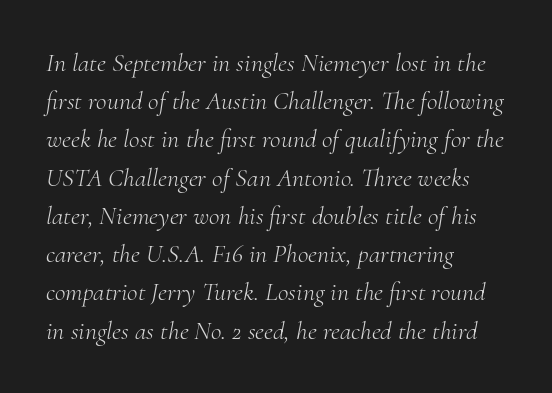
Q: Is the text bold? A: No.
Q: Is the text italic (slanted)? A: Yes, it leans right by about 10 degrees.
Q: Is the text underlined? A: No.
Q: How is the paragraph aligned? A: Left-aligned.
Q: Is the spacing between letters normal or unusually wide? A: Normal.
Q: Is the spacing between lines tight, normal or loose? A: Normal.
